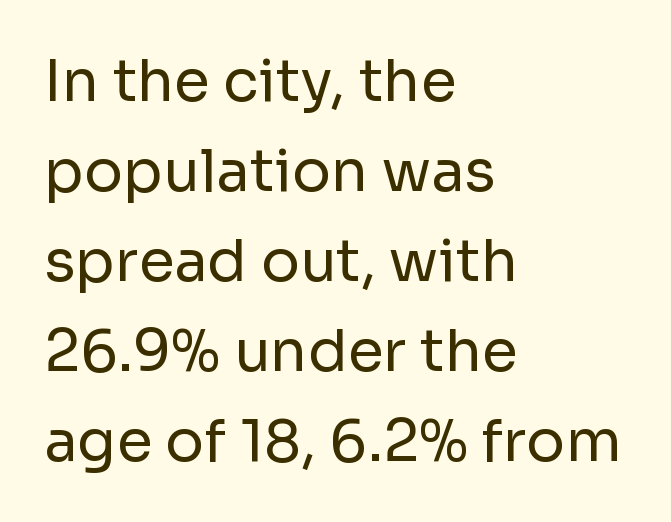
The image shows 58 px regular-weight sans-serif type, upright; set left-aligned, normal line spacing (1.55x), normal letter spacing, not underlined; low stroke contrast and a medium x-height.
